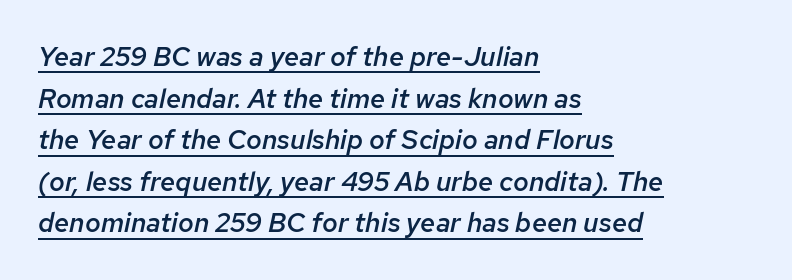
Q: Is the text bold? A: Semi-bold.
Q: Is the text italic (slanted)? A: Yes, it leans right by about 12 degrees.
Q: Is the text underlined? A: Yes.
Q: How is the paragraph aligned? A: Left-aligned.
Q: Is the spacing between letters normal or unusually wide? A: Normal.
Q: Is the spacing between lines tight, normal or loose? A: Normal.
